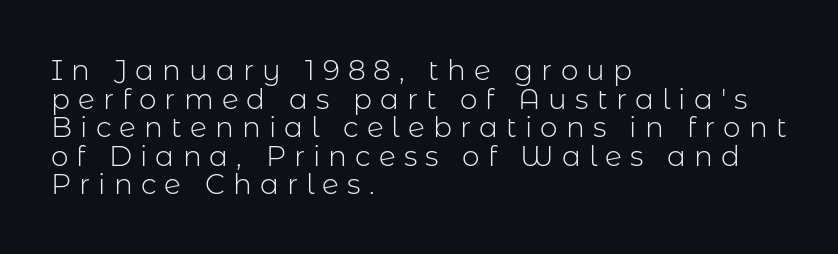
This is sans-serif lettering, the kind often seen on screens and signage. How would I describe the line gaps? Narrow and economical. These lines are rendered in a variable-pitch font. Leftover space on each line is placed entirely after the last word.
